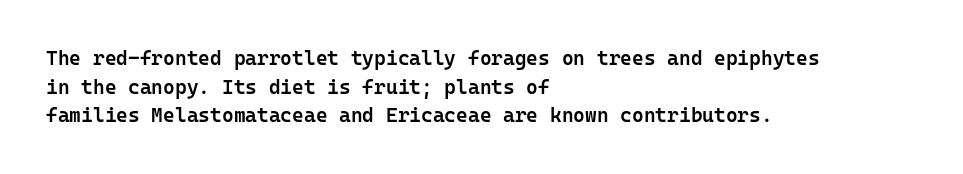
The image shows 20 px text type, upright; set left-aligned, normal line spacing (1.43x), normal letter spacing, not underlined.
